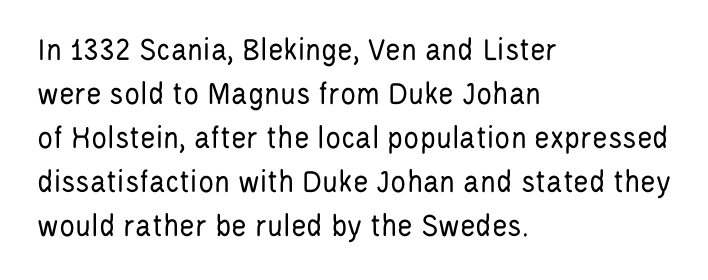
The image shows 33 px regular-weight, condensed sans-serif type, upright; set left-aligned, normal line spacing (1.33x), normal letter spacing, not underlined; low stroke contrast and a large x-height.
